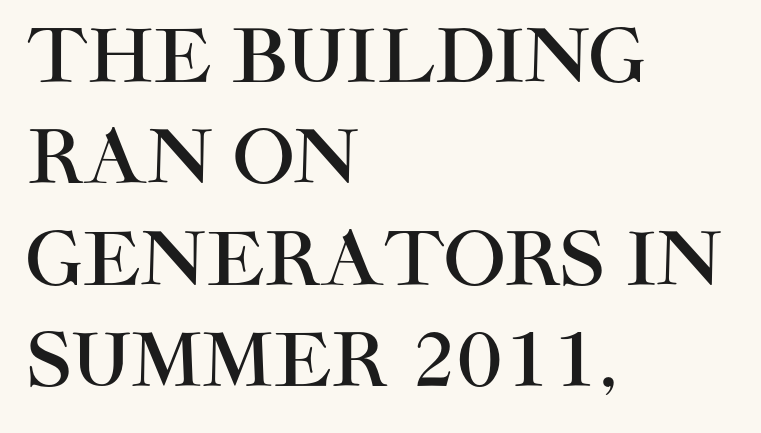
Line beginnings align vertically; line endings do not. The axis of the letterforms is exactly vertical. The gap between lines stays unmarked. Spacing verdict: proportional, widths tailored to each character.
